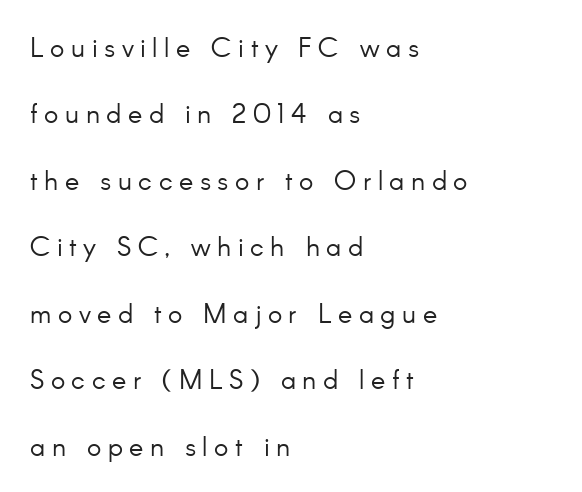
Q: Is the text bold? A: No.
Q: Is the text italic (slanted)? A: No, it is upright.
Q: Is the text underlined? A: No.
Q: How is the paragraph aligned? A: Left-aligned.
Q: Is the spacing between letters normal or unusually wide? A: Unusually wide.
Q: Is the spacing between lines tight, normal or loose? A: Loose.
